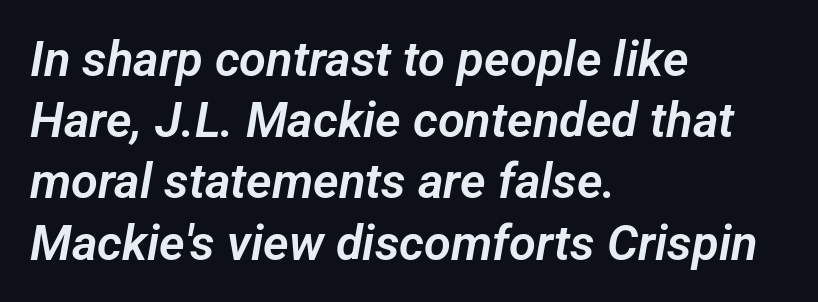
The image shows 49 px sans-serif type; set left-aligned, normal line spacing (1.25x), normal letter spacing, not underlined; low stroke contrast and a medium x-height.
